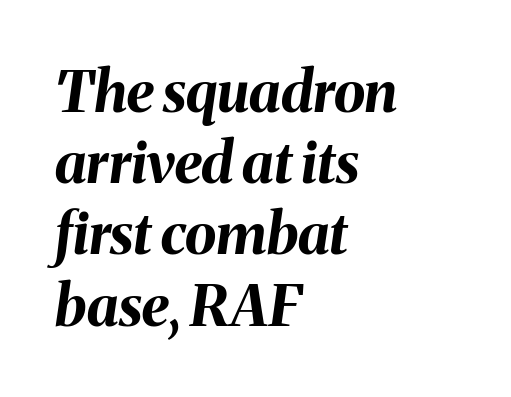
The face used here is rendered with its standard letterfit. Compared with an ordinary text face, these strokes are far heavier — a full bold. These lines are rendered in a variable-pitch font. Left-aligned paragraph, ragged on the right.
